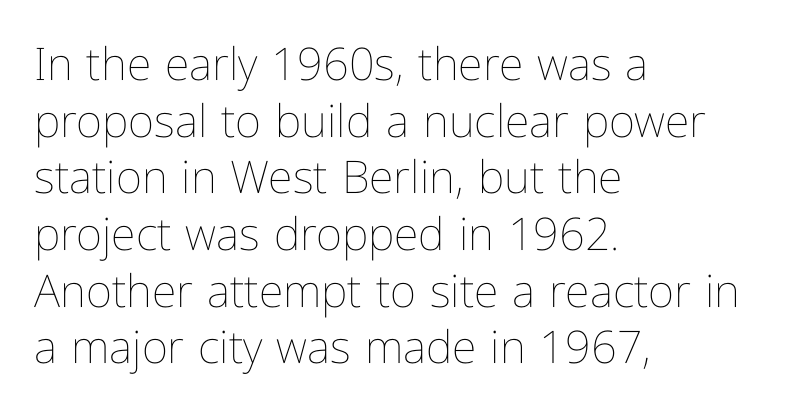
The image shows 45 px thin, condensed type, upright; set left-aligned, normal line spacing (1.26x), normal letter spacing, not underlined; low stroke contrast and a medium x-height.
